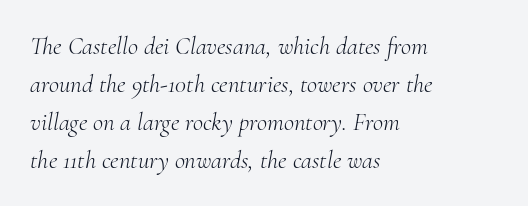
The image shows 25 px text type, italic (leaning right); set left-aligned, normal line spacing (1.52x), normal letter spacing, not underlined.
